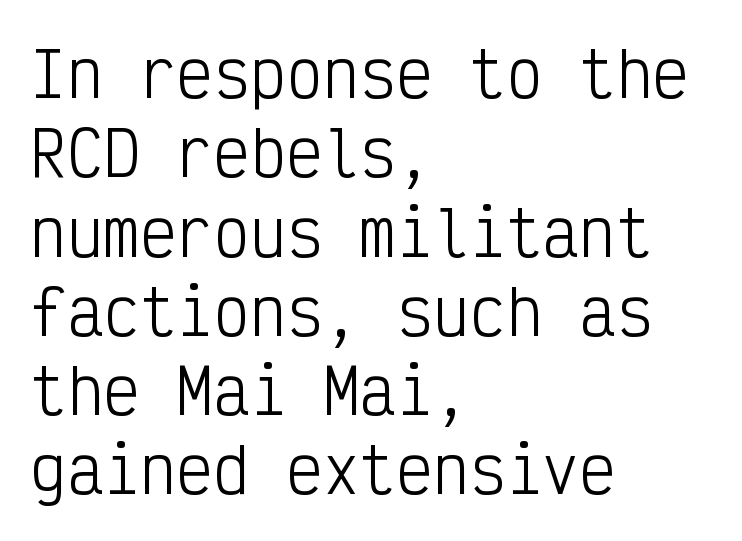
The image shows 61 px light, condensed sans-serif type, upright, monospaced; set left-aligned, normal line spacing (1.3x), normal letter spacing, not underlined; low stroke contrast and a medium x-height.
